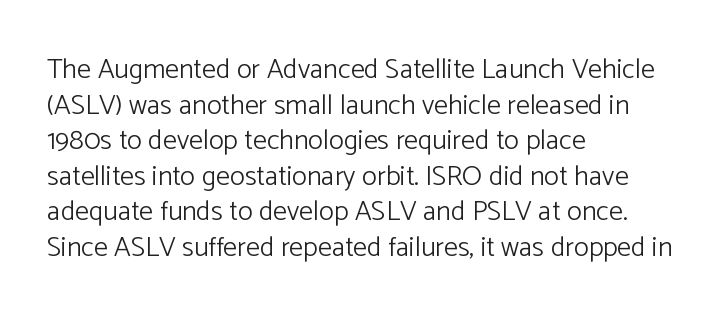
{"serif": "no", "italic": "no", "bold": "no", "weight": "light", "width": "normal", "stroke_contrast": "low", "x_height": "medium", "monospaced": "no", "underline": "no", "align": "left", "line_spacing": "normal", "line_spacing_ratio": 1.27, "letter_spacing": "normal", "letter_spacing_em": 0.0, "glyph_px": 28}
